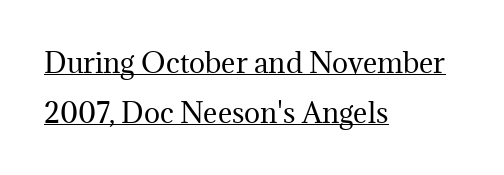
{"italic": "no", "bold": "no", "underline": "yes", "align": "left", "line_spacing_ratio": 1.85, "letter_spacing": "normal", "letter_spacing_em": 0.0, "glyph_px": 27}
